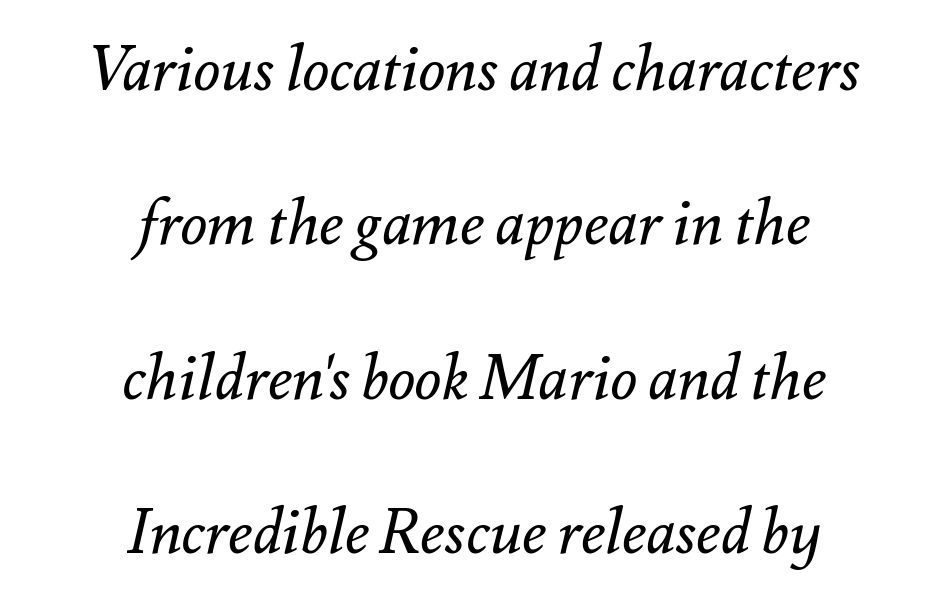
The image shows 62 px regular-weight type, italic (leaning right); set centered, loose line spacing (2.49x), normal letter spacing, not underlined; medium stroke contrast and a small x-height.
